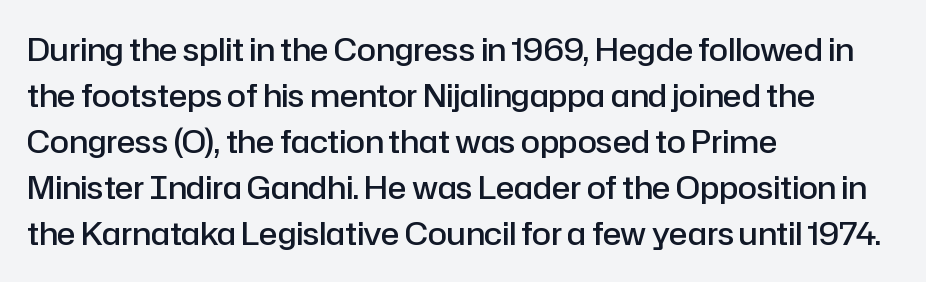
The image shows 31 px semibold sans-serif type, upright; set left-aligned, normal line spacing (1.48x), normal letter spacing, not underlined; low stroke contrast and a medium x-height.
